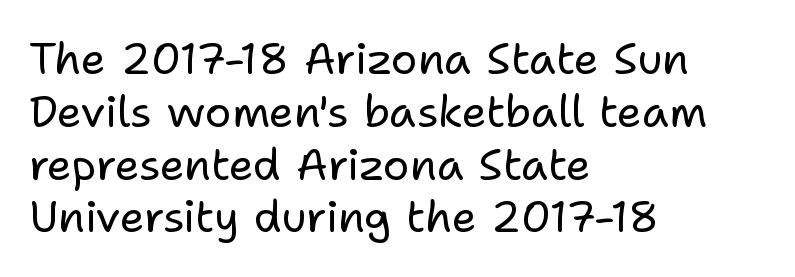
Rendered with straight, roman letterforms. Underline: absent. Note the varied advance widths — an 'i' is clearly narrower than an 'm'. If you drew a ruler down the left edge, every line would touch it. The typeface chosen for these lines omits serifs. The weight tops out at a normal text grade.
